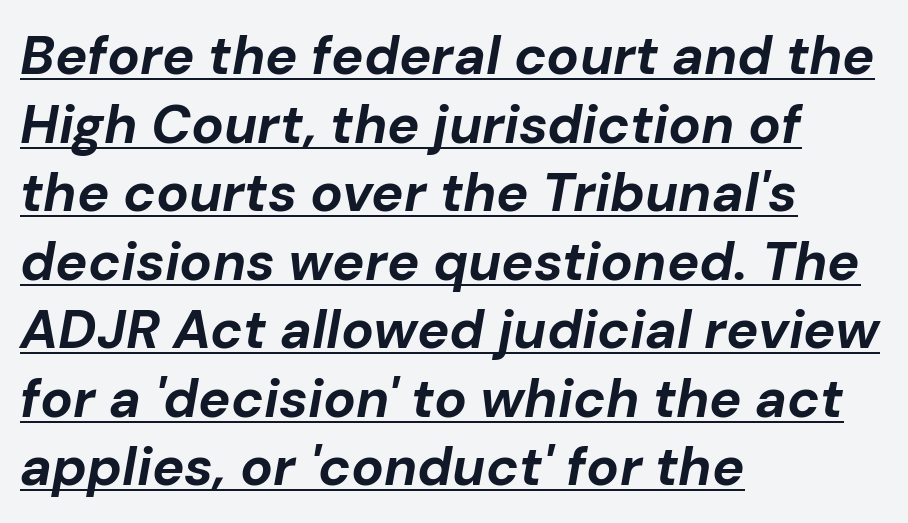
The image shows 54 px bold type, italic (leaning right); set left-aligned, normal line spacing (1.27x), normal letter spacing, underlined; low stroke contrast and a medium x-height.
